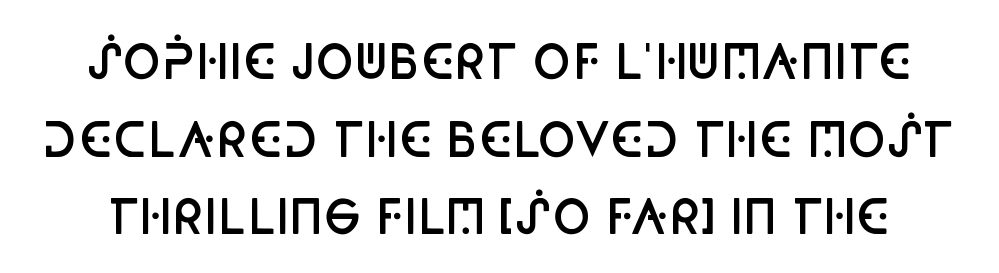
Q: Is the text bold? A: Semi-bold.
Q: Is the text italic (slanted)? A: No, it is upright.
Q: Is the typeface a serif or a sans-serif typeface? A: Sans-serif.
Q: Is the text underlined? A: No.
Q: Is the spacing between letters normal or unusually wide? A: Normal.
Q: Is the spacing between lines tight, normal or loose? A: Normal.
Q: Width (condensed, normal, or wide)? A: Condensed.
Q: Stroke contrast? A: Low.
Q: x-height? A: Large.
Q: Monospaced? A: No.
